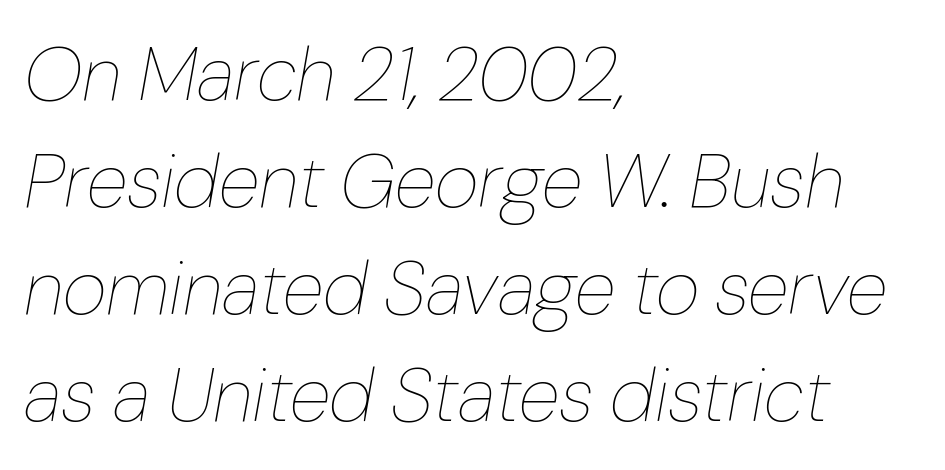
Think of a printed novel: that variable character pitch is what you see here. The rendering anchors every line to the left-hand side. The glyphs are unaccompanied by any horizontal stroke below them. When letters slant like this, we call the style italic.
